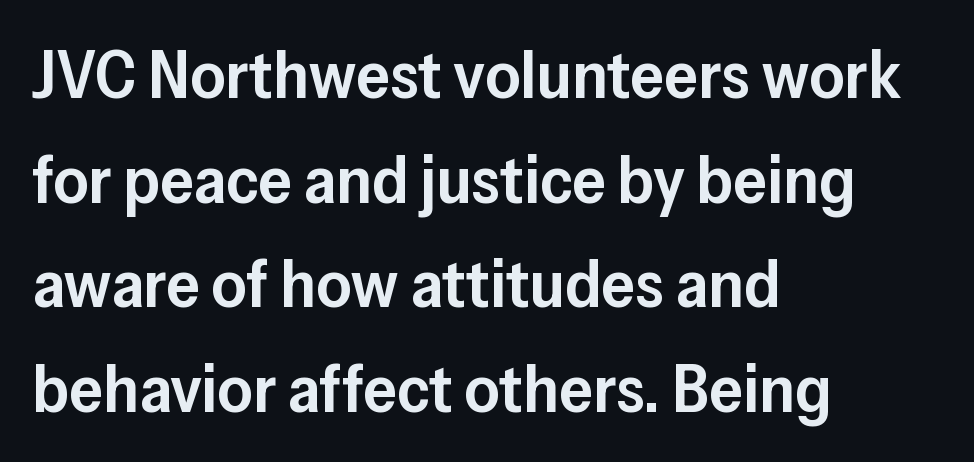
{"serif": "no", "italic": "no", "bold": "semi", "weight": "semibold", "width": "normal", "stroke_contrast": "low", "x_height": "medium", "monospaced": "no", "underline": "no", "align": "left", "line_spacing": "normal", "line_spacing_ratio": 1.54, "letter_spacing": "normal", "letter_spacing_em": 0.0, "glyph_px": 68}
